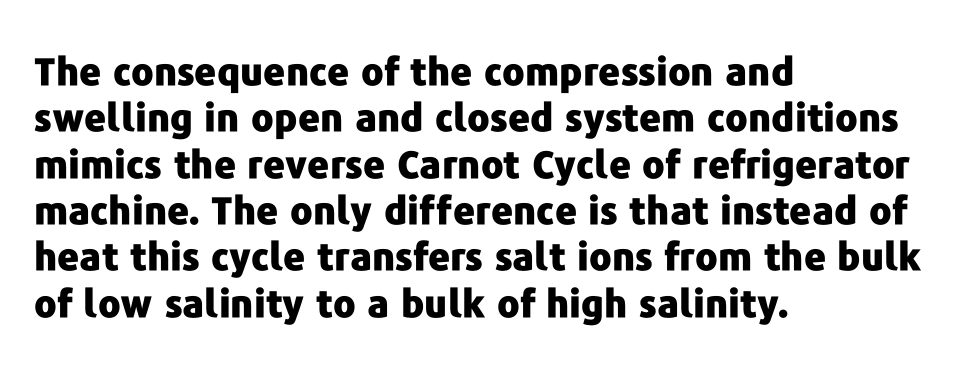
{"serif": "no", "italic": "no", "bold": "yes", "weight": "heavy", "width": "normal", "stroke_contrast": "low", "x_height": "medium", "monospaced": "no", "underline": "no", "align": "left", "line_spacing_ratio": 1.22, "letter_spacing": "normal", "letter_spacing_em": 0.0, "glyph_px": 38}
